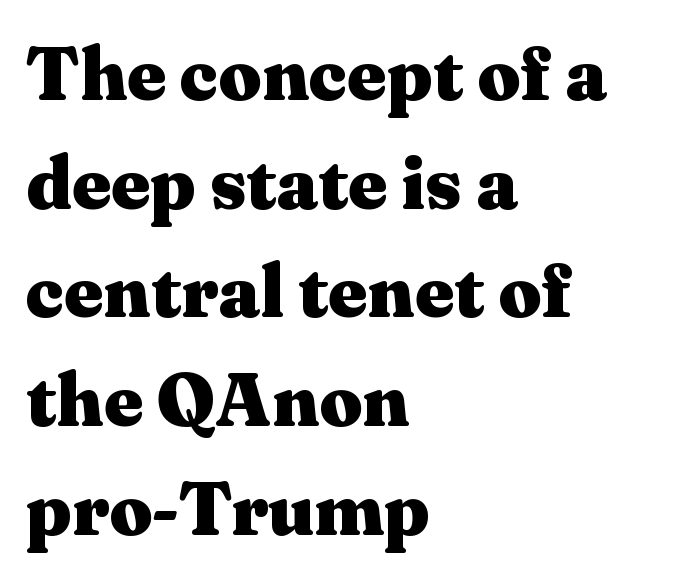
The image shows 75 px heavy, wide serif type, upright; set left-aligned, normal line spacing (1.45x), normal letter spacing, not underlined; medium stroke contrast and a medium x-height.
